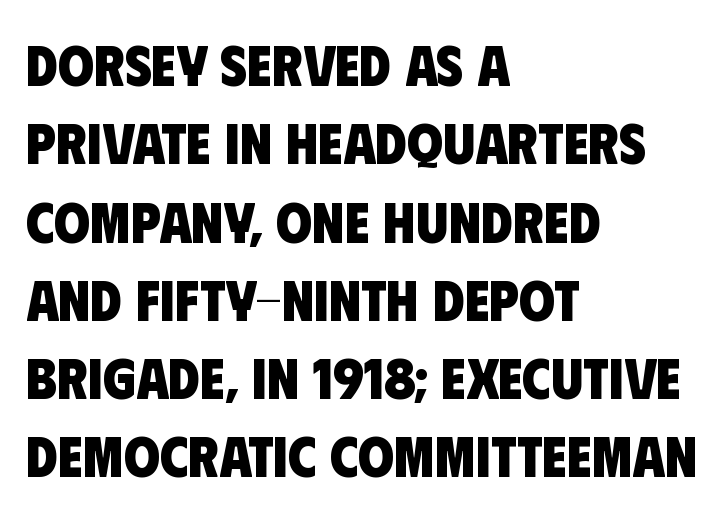
Type style note: lacks serifs. Glance below the letters and you will spot only blank space. Notice how the passage keeps a crisp vertical edge on the left only. Every letter is thick-stroked: bold, no question.
